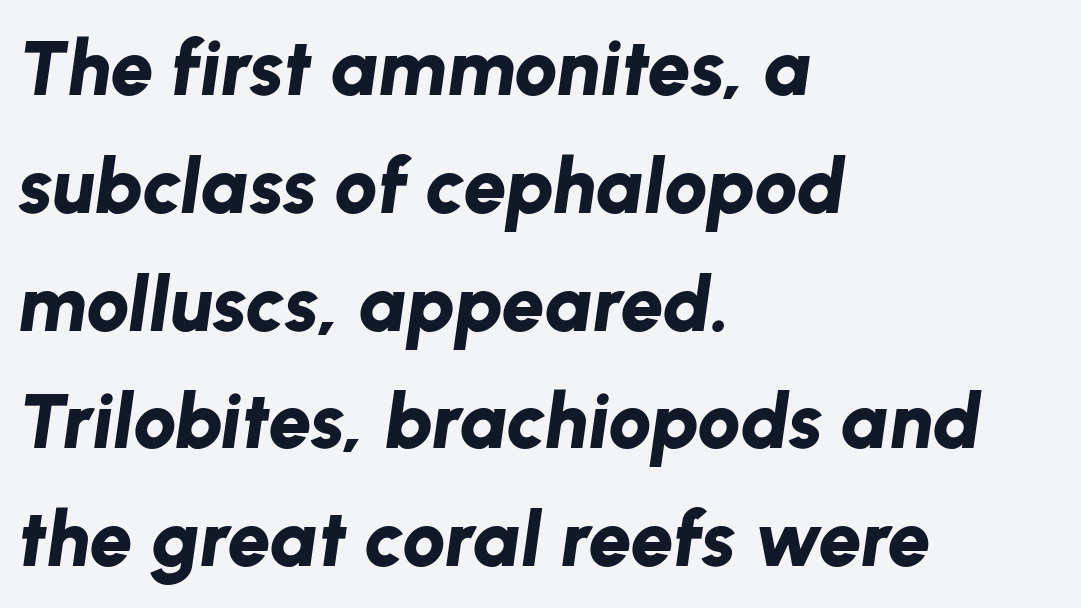
The image shows 77 px bold type, italic (leaning right); set left-aligned, normal line spacing (1.53x), normal letter spacing, not underlined; low stroke contrast and a medium x-height.
